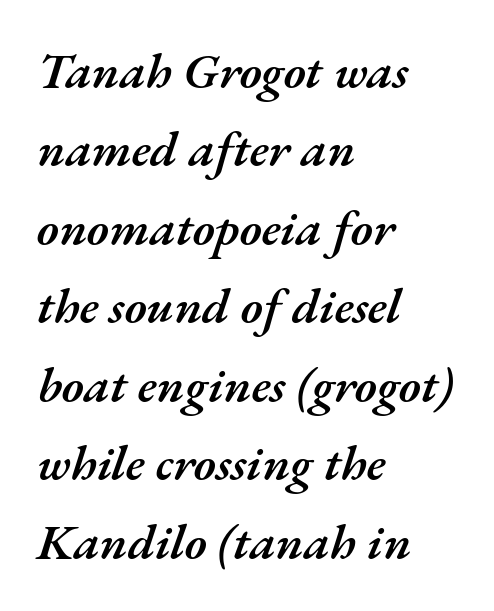
Q: Is the text bold? A: Semi-bold.
Q: Is the text italic (slanted)? A: Yes, it leans right by about 17 degrees.
Q: Is the text underlined? A: No.
Q: How is the paragraph aligned? A: Left-aligned.
Q: Is the spacing between letters normal or unusually wide? A: Normal.
Q: Is the spacing between lines tight, normal or loose? A: Normal.
Q: Width (condensed, normal, or wide)? A: Normal.
Q: Stroke contrast? A: Medium.
Q: x-height? A: Small.
Q: Monospaced? A: No.
